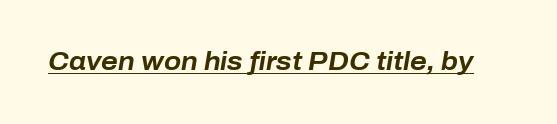
Looking at the ascenders, they clearly lean. Tracking value appears to be zero — textbook default spacing. Glance below the letters and you will spot a drawn line. How heavy is the stroke? Heavy — this is a bold.
